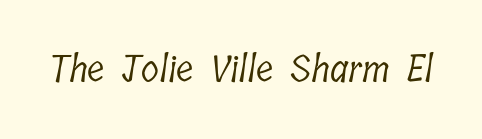
Q: Is the text bold? A: No.
Q: Is the typeface a serif or a sans-serif typeface? A: Serif.
Q: Is the text underlined? A: No.
Q: Is the spacing between letters normal or unusually wide? A: Normal.
Q: Width (condensed, normal, or wide)? A: Condensed.
Q: Stroke contrast? A: Low.
Q: x-height? A: Medium.
Q: Monospaced? A: No.
